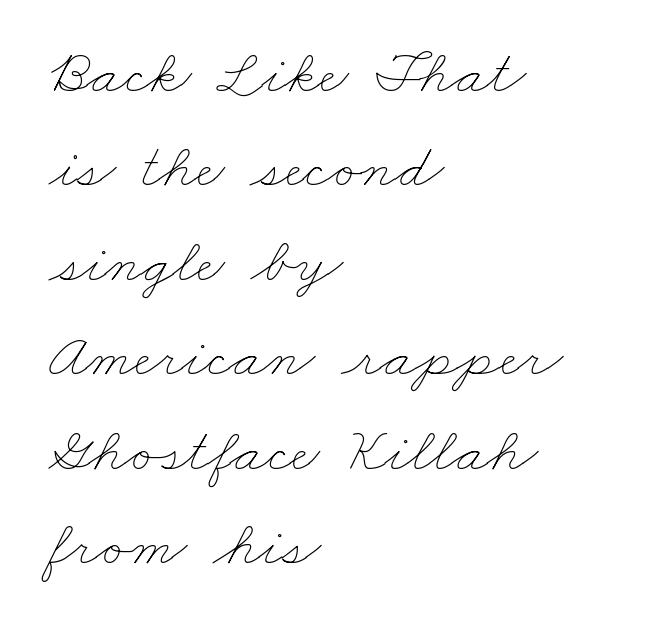
Successive baselines arrive at the customary interval. The gaps between neighbouring characters are ordinary and unremarkable. Short and long lines alike share a common starting point at left. Think standard paragraph weight, or any step lighter than that. Here the designer chose a conventional face with non-uniform glyph widths. Letters rest on an invisible, unmarked baseline.
